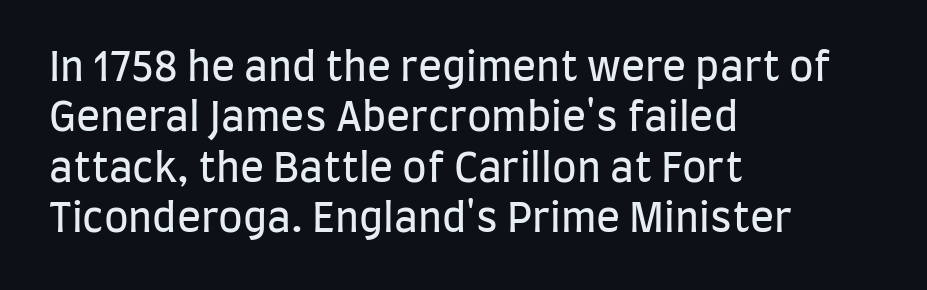
Q: Is the text bold? A: No.
Q: Is the text italic (slanted)? A: No, it is upright.
Q: Is the typeface a serif or a sans-serif typeface? A: Sans-serif.
Q: Is the text underlined? A: No.
Q: How is the paragraph aligned? A: Left-aligned.
Q: Is the spacing between letters normal or unusually wide? A: Normal.
Q: Is the spacing between lines tight, normal or loose? A: Normal.
Q: Width (condensed, normal, or wide)? A: Condensed.
Q: Stroke contrast? A: Low.
Q: x-height? A: Large.
Q: Monospaced? A: No.
